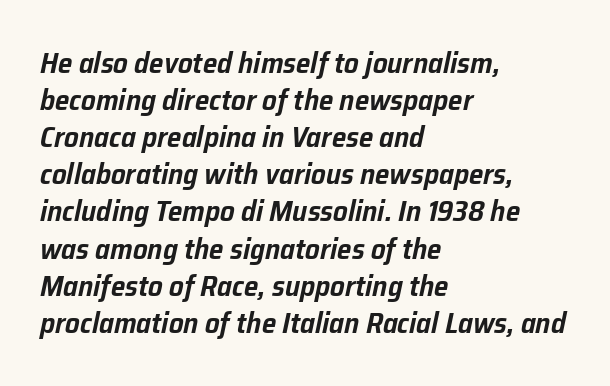
{"italic": "yes", "lean": "right", "slant_degrees": 12, "width": "normal", "stroke_contrast": "low", "x_height": "medium", "monospaced": "no", "underline": "no", "align": "left", "line_spacing": "normal", "line_spacing_ratio": 1.28, "letter_spacing": "normal", "letter_spacing_em": 0.0, "glyph_px": 29}
